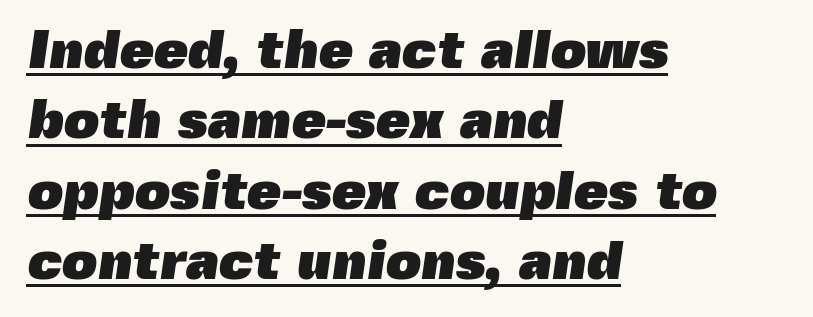
The image shows 55 px heavy sans-serif type; set left-aligned, normal line spacing (1.28x), normal letter spacing, underlined; a medium x-height.
